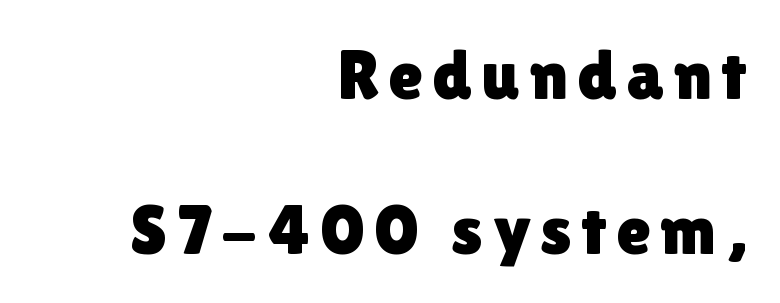
Q: Is the text italic (slanted)? A: No, it is upright.
Q: Is the typeface a serif or a sans-serif typeface? A: Sans-serif.
Q: Is the text underlined? A: No.
Q: How is the paragraph aligned? A: Right-aligned.
Q: Is the spacing between lines tight, normal or loose? A: Loose.
Q: Width (condensed, normal, or wide)? A: Normal.
Q: x-height? A: Medium.
Q: Monospaced? A: No.
